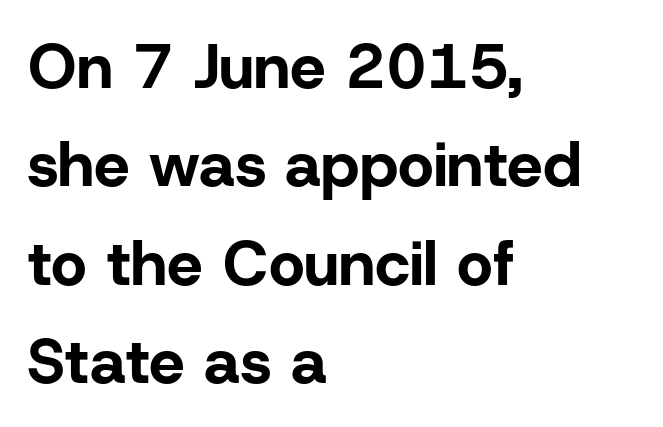
{"serif": "no", "italic": "no", "bold": "yes", "weight": "bold", "width": "normal", "stroke_contrast": "low", "x_height": "medium", "monospaced": "no", "underline": "no", "align": "left", "line_spacing": "normal", "line_spacing_ratio": 1.56, "letter_spacing": "normal", "letter_spacing_em": 0.0, "glyph_px": 63}
